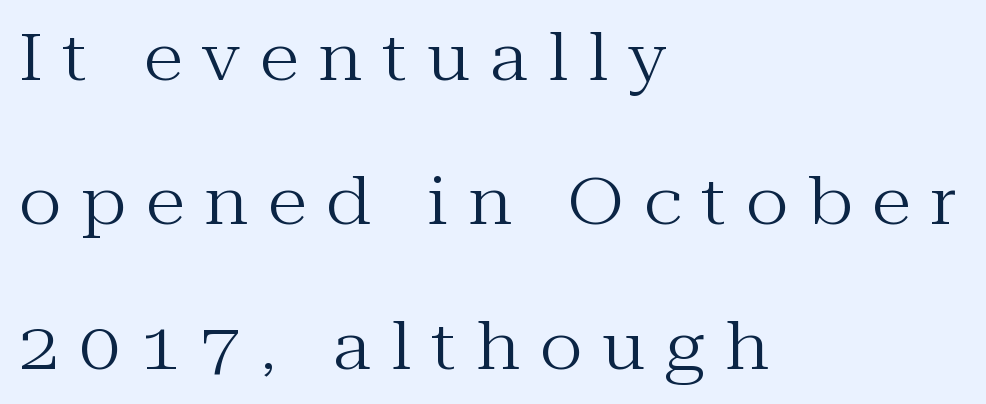
The image shows 65 px regular-weight serif type, upright; set left-aligned, loose line spacing (2.22x), unusually wide letter spacing (+0.31 em), not underlined; medium stroke contrast and a medium x-height.
